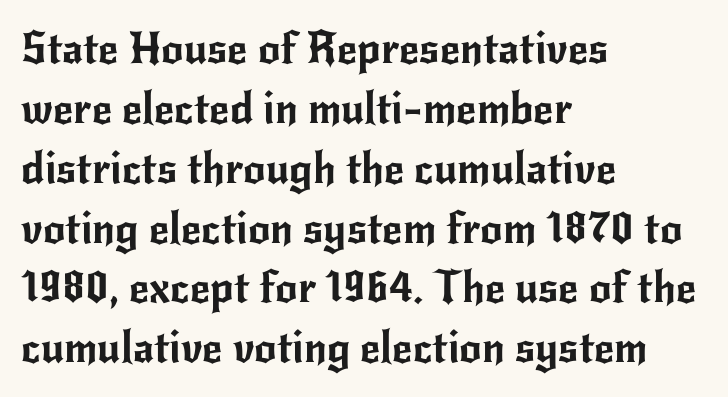
The passage shown stacks its lines at a standard gap. Leftover space on each line is placed entirely after the last word. Nope, not italic — everything's standing straight. Nothing sits at the stroke ends, so this counts as sans-serif.
